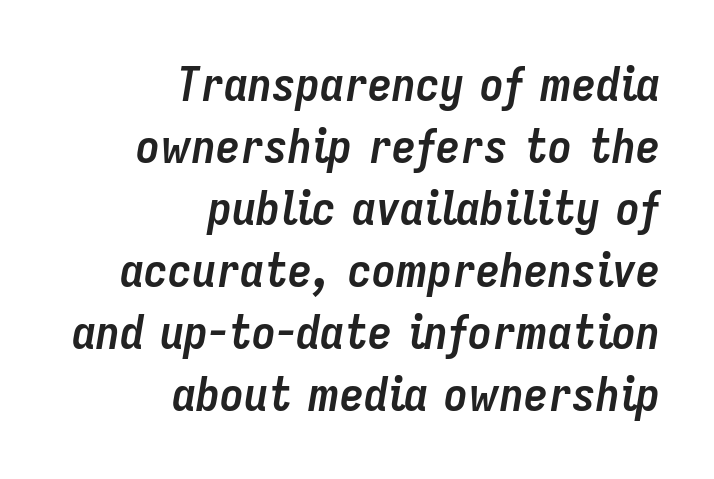
The image shows 48 px semibold, condensed type, italic (leaning right); set right-aligned, normal line spacing (1.29x), normal letter spacing, not underlined; low stroke contrast and a medium x-height.
